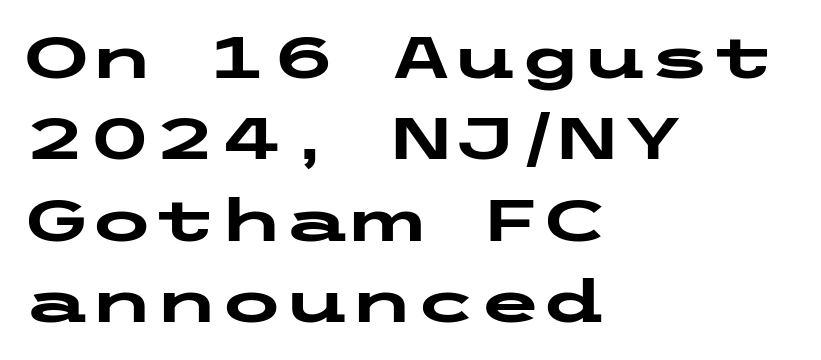
The image shows 59 px heavy, wide sans-serif type, upright; set left-aligned, normal line spacing (1.38x), normal letter spacing, not underlined; low stroke contrast and a medium x-height.
